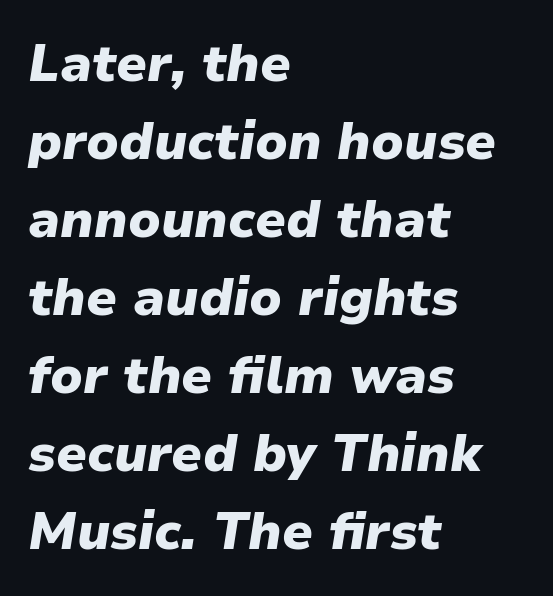
The image shows 52 px heavy type, italic (leaning right); set left-aligned, normal line spacing (1.5x), normal letter spacing, not underlined; low stroke contrast and a medium x-height.
